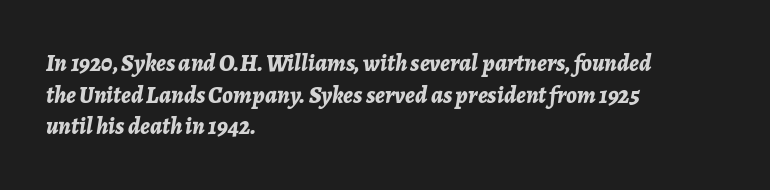
{"italic": "yes", "lean": "right", "slant_degrees": 7, "bold": "yes", "underline": "no", "align": "left", "line_spacing": "normal", "line_spacing_ratio": 1.32, "letter_spacing": "normal", "letter_spacing_em": 0.0, "glyph_px": 24}
